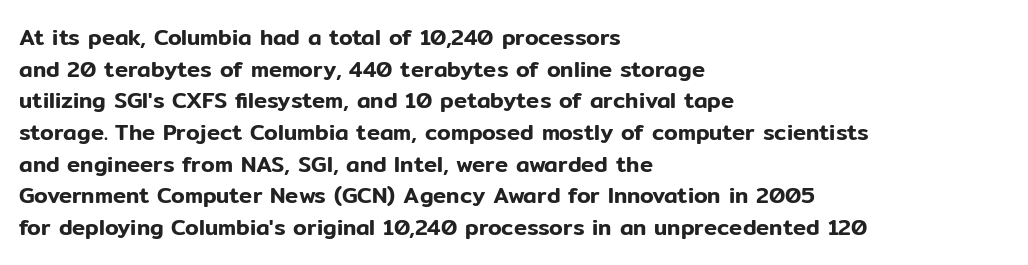
The image shows 22 px text type, upright; set left-aligned, normal line spacing (1.44x), normal letter spacing, not underlined.
